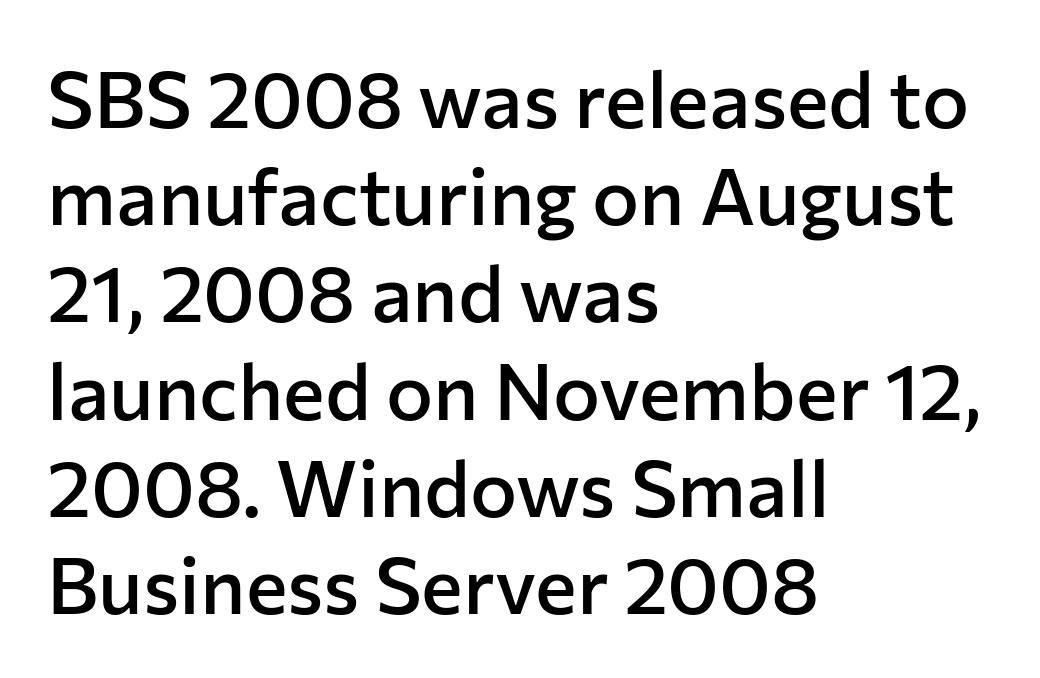
{"serif": "no", "italic": "no", "bold": "semi", "weight": "semibold", "width": "normal", "stroke_contrast": "low", "x_height": "medium", "monospaced": "no", "underline": "no", "align": "left", "line_spacing_ratio": 1.23, "letter_spacing": "normal", "letter_spacing_em": 0.0, "glyph_px": 79}
